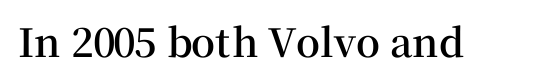
Q: Is the text bold? A: Semi-bold.
Q: Is the text italic (slanted)? A: No, it is upright.
Q: Is the typeface a serif or a sans-serif typeface? A: Serif.
Q: Is the text underlined? A: No.
Q: Is the spacing between letters normal or unusually wide? A: Normal.
Q: Width (condensed, normal, or wide)? A: Normal.
Q: Stroke contrast? A: Medium.
Q: x-height? A: Medium.
Q: Monospaced? A: No.
